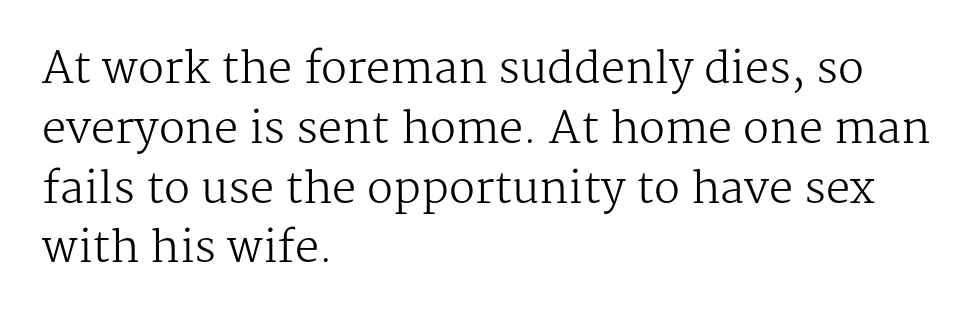
The image shows 43 px regular-weight serif type, upright; set left-aligned, normal line spacing (1.39x), normal letter spacing, not underlined; medium stroke contrast and a medium x-height.
